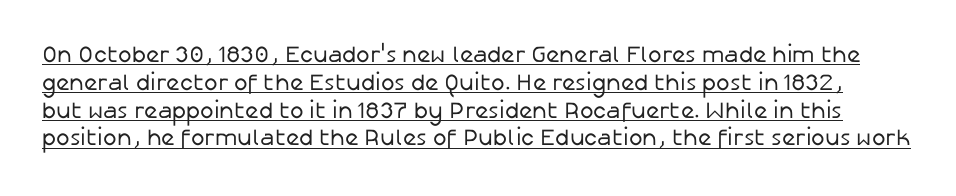
{"italic": "no", "bold": "no", "underline": "yes", "line_spacing_ratio": 1.21, "letter_spacing": "normal", "letter_spacing_em": 0.0, "glyph_px": 23}
